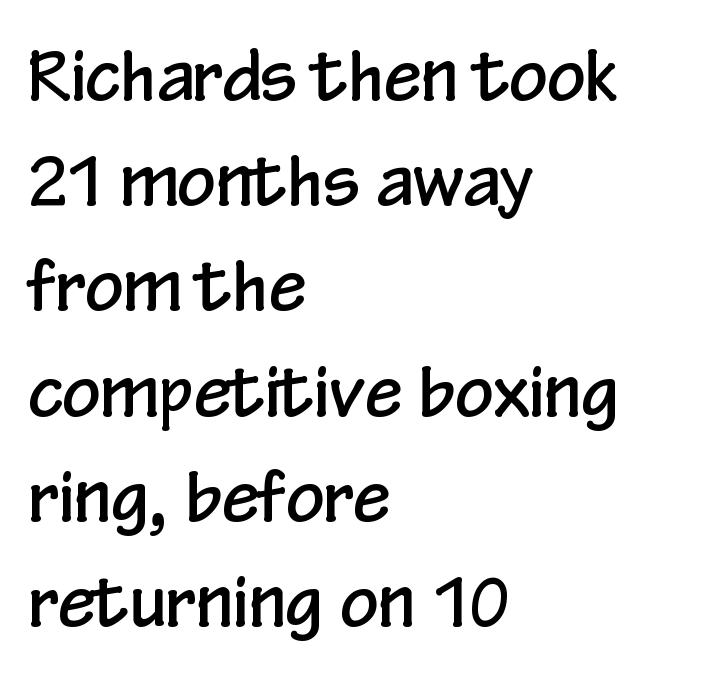
The lines sit at an ordinary, default distance from one another. The text block is weighted toward the left margin, trailing off unevenly rightward. Italic: no, the glyphs are upright roman. No feet cap the strokes, marking this as sans-serif type.
